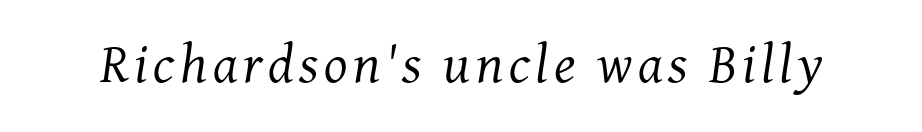
The letters advance in unequal steps, a hallmark of proportional type. The glyphs are unaccompanied by any horizontal stroke below them. A typesetter would label this face a serif. Looking at the ascenders, they clearly lean.
